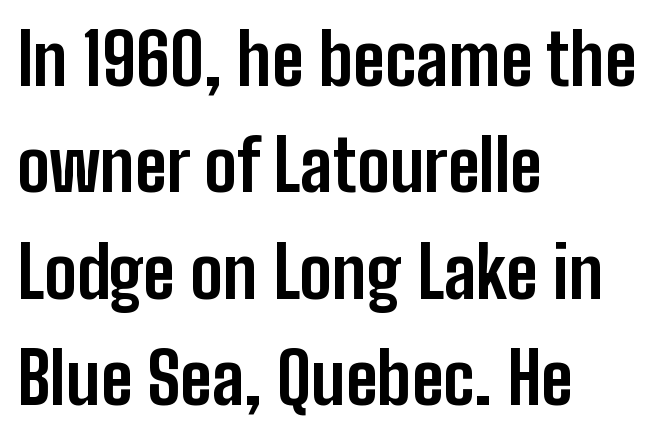
Q: Is the text bold? A: Yes.
Q: Is the text italic (slanted)? A: No, it is upright.
Q: Is the typeface a serif or a sans-serif typeface? A: Sans-serif.
Q: Is the text underlined? A: No.
Q: How is the paragraph aligned? A: Left-aligned.
Q: Is the spacing between letters normal or unusually wide? A: Normal.
Q: Is the spacing between lines tight, normal or loose? A: Normal.
Q: Width (condensed, normal, or wide)? A: Condensed.
Q: Stroke contrast? A: Low.
Q: x-height? A: Medium.
Q: Monospaced? A: No.
